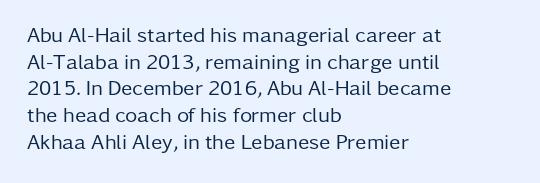
Q: Is the text bold? A: No.
Q: Is the text italic (slanted)? A: No, it is upright.
Q: Is the text underlined? A: No.
Q: How is the paragraph aligned? A: Left-aligned.
Q: Is the spacing between letters normal or unusually wide? A: Normal.
Q: Is the spacing between lines tight, normal or loose? A: Normal.
